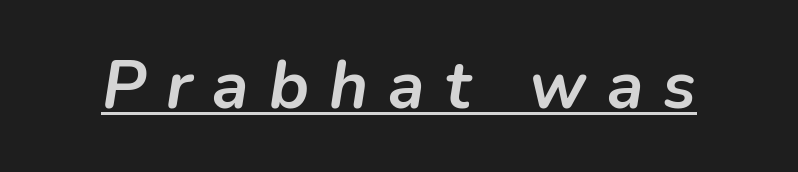
Each letter keeps its own natural width here, so spacing adapts to shape. Underlined type. Notice how the stems are inclined rather than vertical — that's the hallmark of italics. Stroke thickness is high; the sample reads as a true bold. In terms of letterspacing, this is a distinctly airy, spread setting.
